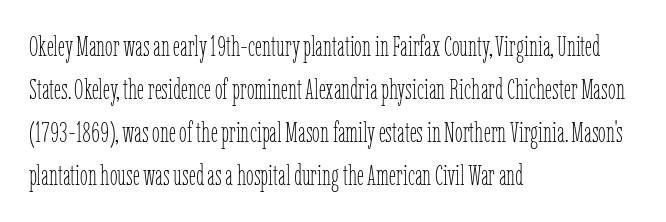
{"italic": "no", "bold": "no", "weight": "thin", "width": "condensed", "stroke_contrast": "low", "x_height": "medium", "monospaced": "no", "underline": "no", "align": "left", "line_spacing": "normal", "line_spacing_ratio": 1.54, "letter_spacing": "normal", "letter_spacing_em": 0.0, "glyph_px": 28}
